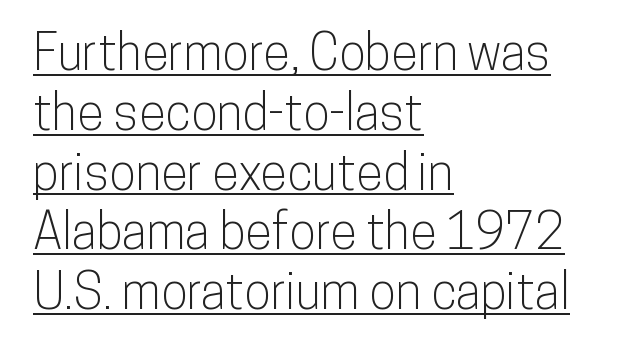
The image shows 49 px condensed sans-serif type, upright; set left-aligned, line spacing 1.22x, normal letter spacing, underlined; low stroke contrast and a medium x-height.
